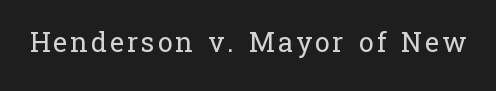
The space directly below the letters is spotless. The letters look calm and open, with moderate or lighter stems. Notice how the stems are strictly vertical — no italics here.
